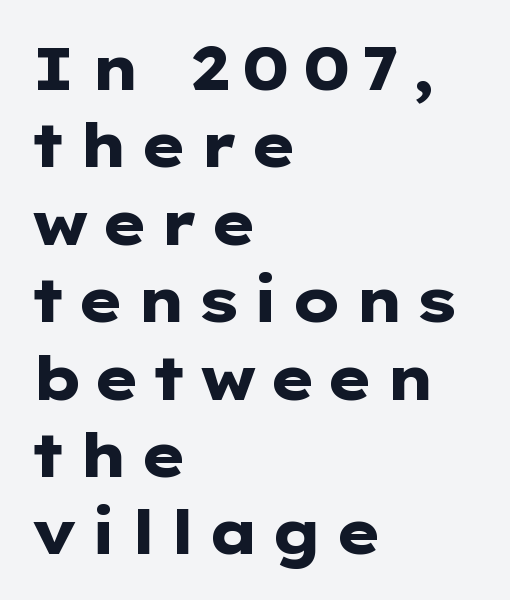
{"serif": "no", "italic": "no", "bold": "yes", "weight": "heavy", "width": "wide", "stroke_contrast": "low", "x_height": "medium", "monospaced": "no", "underline": "no", "align": "left", "line_spacing": "normal", "line_spacing_ratio": 1.29, "glyph_px": 60}
